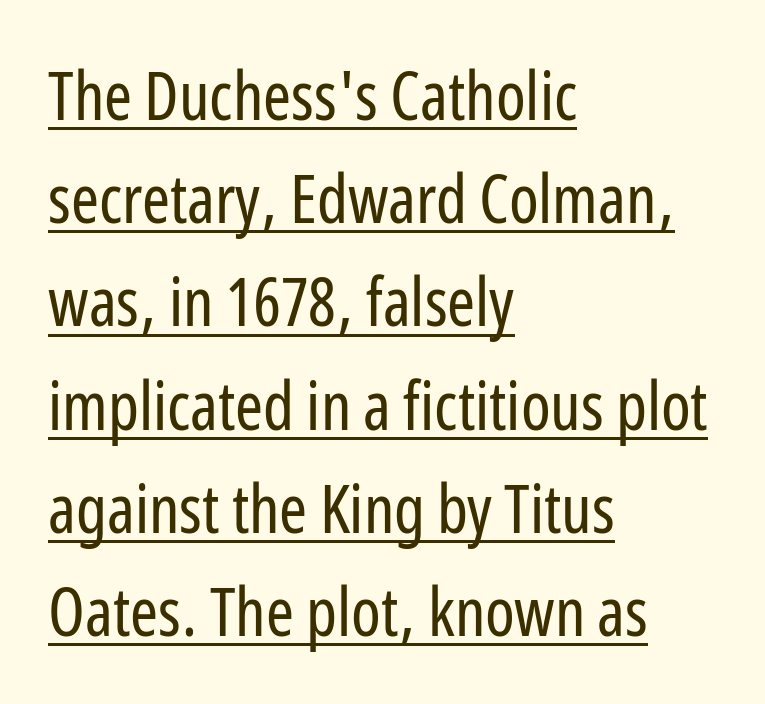
Q: Is the text bold? A: No.
Q: Is the text italic (slanted)? A: No, it is upright.
Q: Is the typeface a serif or a sans-serif typeface? A: Sans-serif.
Q: Is the text underlined? A: Yes.
Q: How is the paragraph aligned? A: Left-aligned.
Q: Is the spacing between letters normal or unusually wide? A: Normal.
Q: Is the spacing between lines tight, normal or loose? A: Normal.
Q: Width (condensed, normal, or wide)? A: Condensed.
Q: Stroke contrast? A: Low.
Q: x-height? A: Medium.
Q: Monospaced? A: No.
